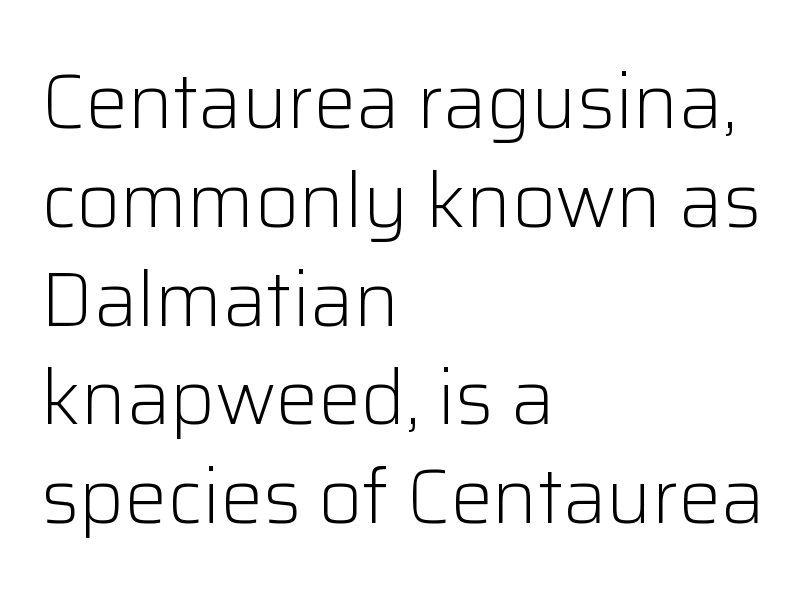
{"serif": "no", "italic": "no", "bold": "no", "weight": "light", "width": "normal", "stroke_contrast": "low", "x_height": "medium", "monospaced": "no", "underline": "no", "align": "left", "line_spacing": "normal", "line_spacing_ratio": 1.3, "letter_spacing": "normal", "letter_spacing_em": 0.0, "glyph_px": 76}
